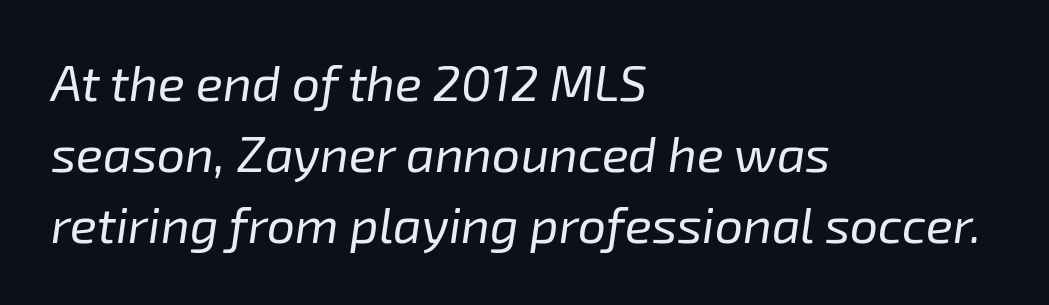
The image shows 50 px regular-weight type, italic (leaning right); set left-aligned, normal line spacing (1.42x), normal letter spacing, not underlined; low stroke contrast and a medium x-height.
